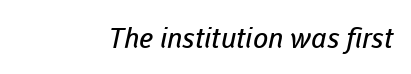
Q: Is the text bold? A: No.
Q: Is the typeface a serif or a sans-serif typeface? A: Sans-serif.
Q: Is the text underlined? A: No.
Q: Is the spacing between letters normal or unusually wide? A: Normal.
Q: Width (condensed, normal, or wide)? A: Normal.
Q: Stroke contrast? A: Low.
Q: x-height? A: Medium.
Q: Monospaced? A: No.
